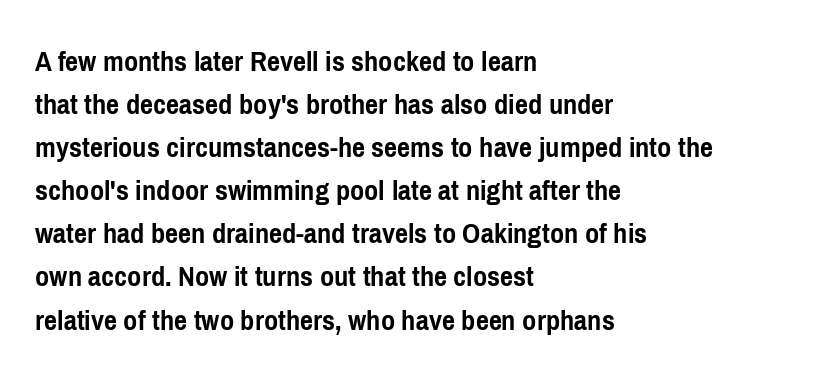
Q: Is the text bold? A: Yes.
Q: Is the text italic (slanted)? A: No, it is upright.
Q: Is the typeface a serif or a sans-serif typeface? A: Sans-serif.
Q: Is the text underlined? A: No.
Q: How is the paragraph aligned? A: Left-aligned.
Q: Is the spacing between letters normal or unusually wide? A: Normal.
Q: Is the spacing between lines tight, normal or loose? A: Normal.
Q: Width (condensed, normal, or wide)? A: Condensed.
Q: Stroke contrast? A: Low.
Q: x-height? A: Medium.
Q: Monospaced? A: No.
